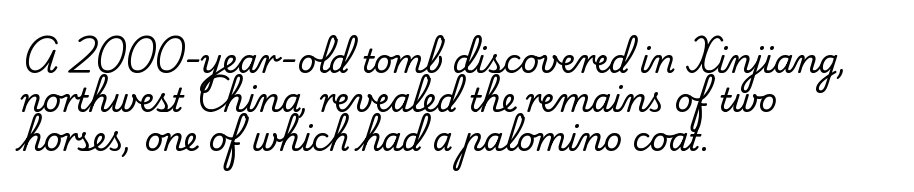
{"serif": "yes", "width": "normal", "stroke_contrast": "low", "x_height": "small", "monospaced": "no", "underline": "no", "align": "left", "line_spacing_ratio": 1.22, "letter_spacing": "normal", "letter_spacing_em": 0.0, "glyph_px": 32}
